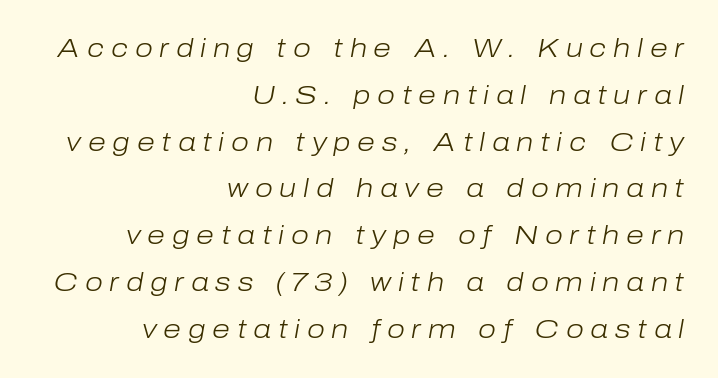
Q: Is the text bold? A: No.
Q: Is the text italic (slanted)? A: Yes, it leans right by about 10 degrees.
Q: Is the text underlined? A: No.
Q: How is the paragraph aligned? A: Right-aligned.
Q: Is the spacing between letters normal or unusually wide? A: Unusually wide.
